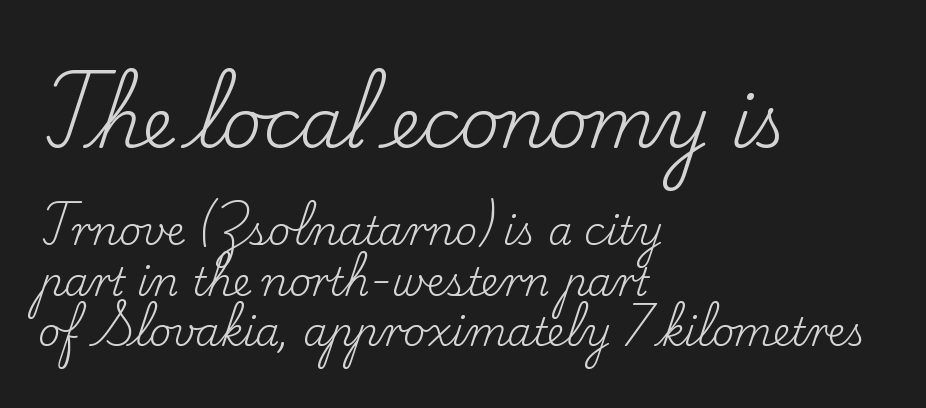
{"serif": "yes", "bold": "no", "weight": "regular", "width": "normal", "stroke_contrast": "low", "x_height": "small", "monospaced": "no", "underline": "no", "align": "left", "line_spacing": "normal", "line_spacing_ratio": 1.29, "letter_spacing": "normal", "letter_spacing_em": 0.0, "larger_block": "first", "size_ratio": 1.77, "glyph_px": 69}
